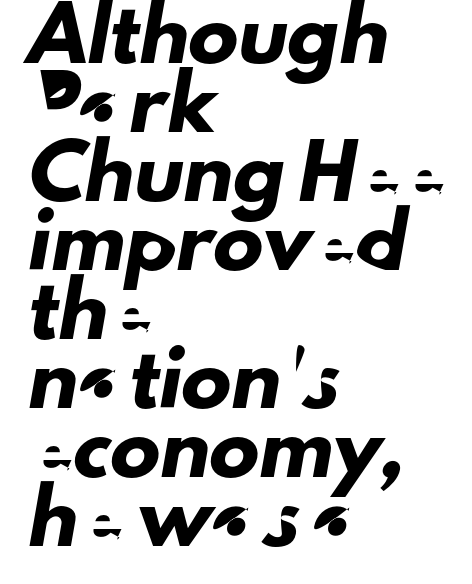
Q: Is the typeface a serif or a sans-serif typeface? A: Sans-serif.
Q: Is the text underlined? A: No.
Q: How is the paragraph aligned? A: Left-aligned.
Q: Is the spacing between letters normal or unusually wide? A: Normal.
Q: Is the spacing between lines tight, normal or loose? A: Normal.
Q: Width (condensed, normal, or wide)? A: Normal.
Q: Stroke contrast? A: Low.
Q: x-height? A: Small.
Q: Monospaced? A: No.
